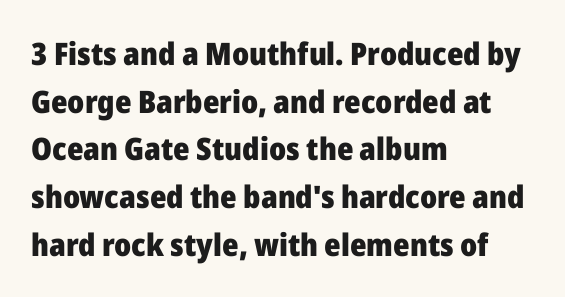
Q: Is the text bold? A: Yes.
Q: Is the text italic (slanted)? A: No, it is upright.
Q: Is the typeface a serif or a sans-serif typeface? A: Sans-serif.
Q: Is the text underlined? A: No.
Q: How is the paragraph aligned? A: Left-aligned.
Q: Is the spacing between letters normal or unusually wide? A: Normal.
Q: Is the spacing between lines tight, normal or loose? A: Normal.
Q: Width (condensed, normal, or wide)? A: Normal.
Q: Stroke contrast? A: Low.
Q: x-height? A: Medium.
Q: Monospaced? A: No.
